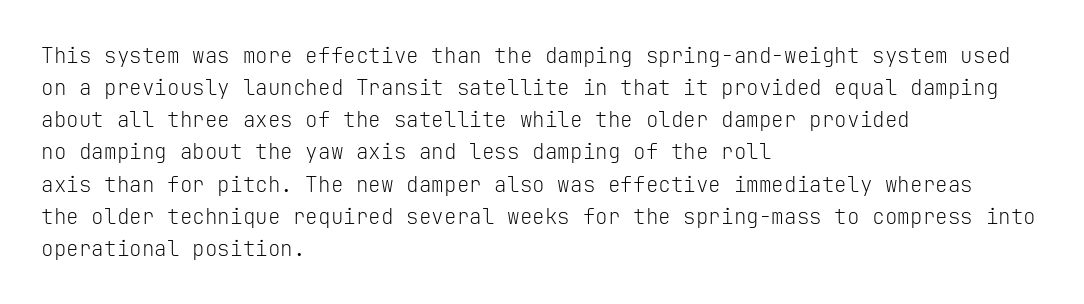
The image shows 21 px text type, upright; set left-aligned, normal line spacing (1.53x), normal letter spacing, not underlined.
